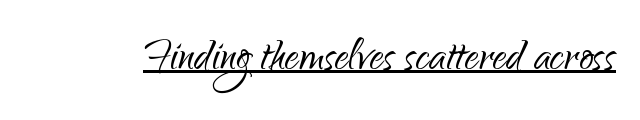
The strokes are not fattened; the text isn't bold. The face used here is rendered with its standard letterfit. Like a heading marked for emphasis, these lines bear an underscore. This is sans-serif lettering, the kind often seen on screens and signage. These lines are rendered in a variable-pitch font.
